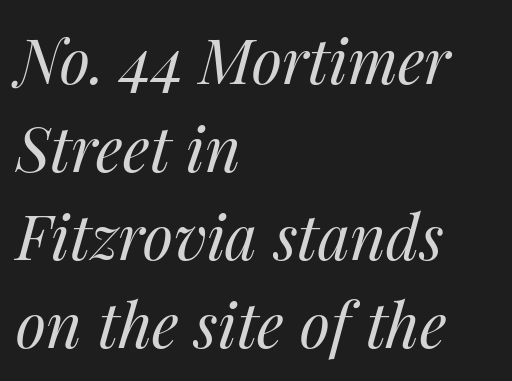
Q: Is the text bold? A: No.
Q: Is the text italic (slanted)? A: Yes, it leans right by about 14 degrees.
Q: Is the text underlined? A: No.
Q: How is the paragraph aligned? A: Left-aligned.
Q: Is the spacing between letters normal or unusually wide? A: Normal.
Q: Is the spacing between lines tight, normal or loose? A: Normal.
Q: Width (condensed, normal, or wide)? A: Normal.
Q: Stroke contrast? A: Medium.
Q: x-height? A: Medium.
Q: Monospaced? A: No.
